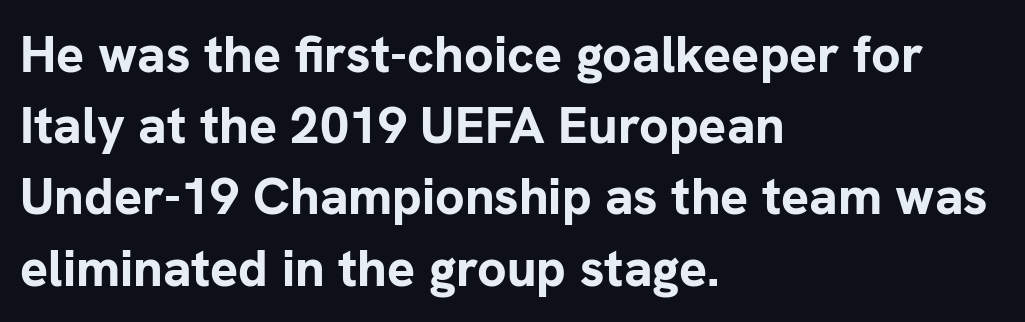
{"serif": "no", "italic": "no", "bold": "yes", "weight": "bold", "width": "normal", "stroke_contrast": "low", "x_height": "medium", "monospaced": "no", "underline": "no", "align": "left", "line_spacing": "normal", "line_spacing_ratio": 1.37, "letter_spacing": "normal", "letter_spacing_em": 0.0, "glyph_px": 52}
